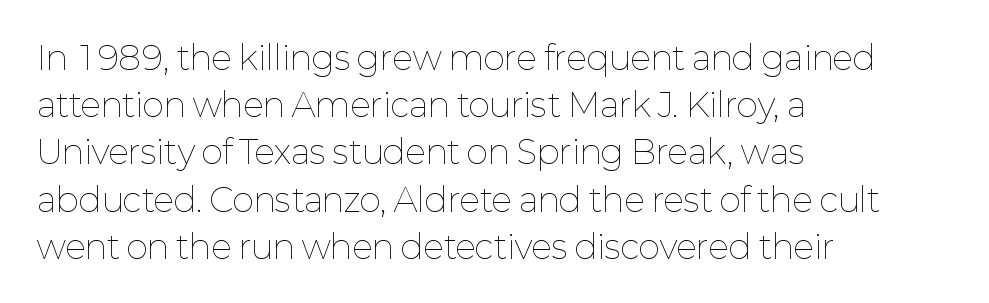
Q: Is the text bold? A: No.
Q: Is the text italic (slanted)? A: No, it is upright.
Q: Is the text underlined? A: No.
Q: How is the paragraph aligned? A: Left-aligned.
Q: Is the spacing between letters normal or unusually wide? A: Normal.
Q: Is the spacing between lines tight, normal or loose? A: Normal.
Q: Width (condensed, normal, or wide)? A: Normal.
Q: Stroke contrast? A: Low.
Q: x-height? A: Medium.
Q: Monospaced? A: No.
